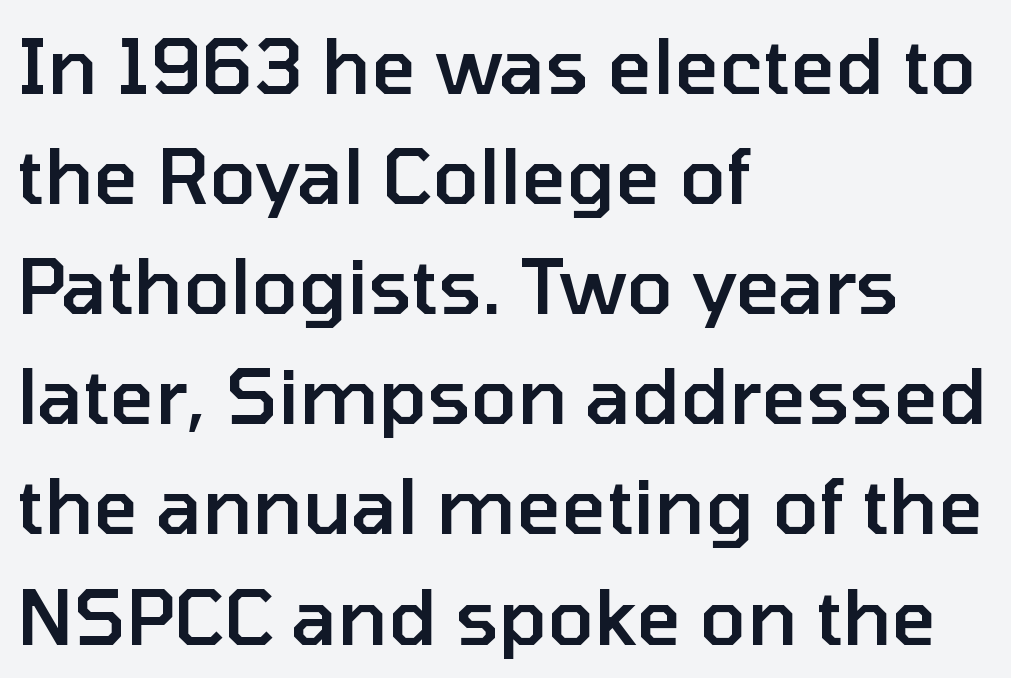
{"serif": "no", "italic": "no", "bold": "semi", "weight": "semibold", "width": "normal", "stroke_contrast": "low", "x_height": "medium", "monospaced": "no", "underline": "no", "align": "left", "line_spacing": "normal", "line_spacing_ratio": 1.43, "letter_spacing": "normal", "letter_spacing_em": 0.0, "glyph_px": 77}
